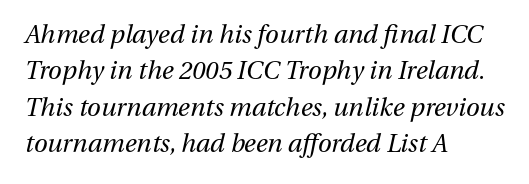
The image shows 25 px text type, italic (leaning right); set left-aligned, normal line spacing (1.46x), normal letter spacing, not underlined.
